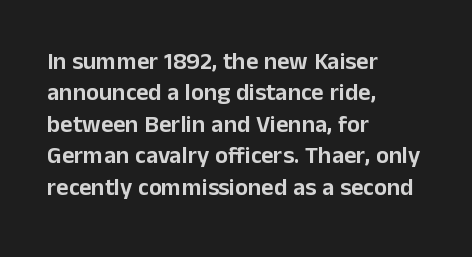
The image shows 24 px text type, upright; set left-aligned, normal line spacing (1.31x), normal letter spacing, not underlined.
